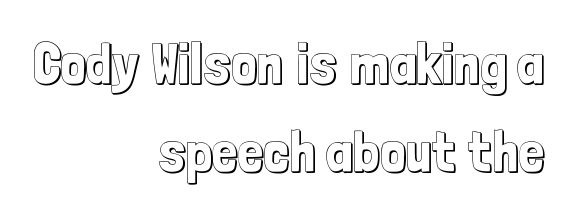
The image shows 57 px condensed type, upright; set right-aligned, normal line spacing (1.54x), normal letter spacing, not underlined; a medium x-height.
